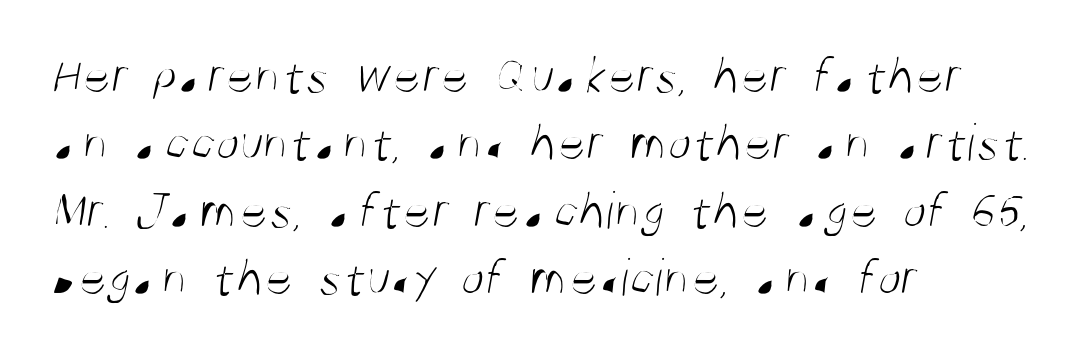
The image shows 54 px light, condensed sans-serif type; set left-aligned, normal line spacing (1.25x), normal letter spacing, not underlined; medium stroke contrast and a large x-height.
